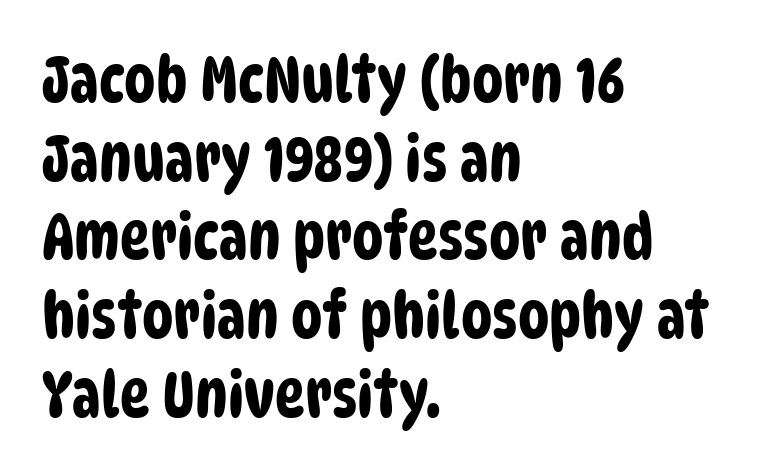
{"serif": "no", "width": "condensed", "stroke_contrast": "low", "x_height": "large", "monospaced": "no", "underline": "no", "align": "left", "line_spacing": "normal", "line_spacing_ratio": 1.25, "letter_spacing": "normal", "letter_spacing_em": 0.0, "glyph_px": 63}
